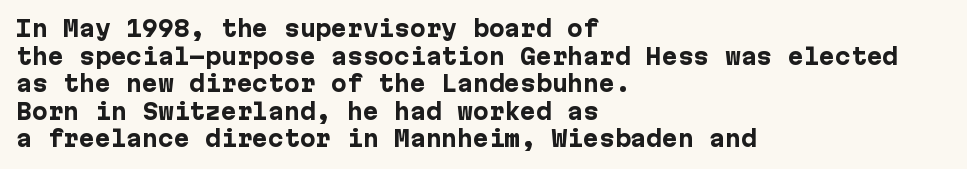
Q: Is the text bold? A: Yes.
Q: Is the text italic (slanted)? A: No, it is upright.
Q: Is the text underlined? A: No.
Q: How is the paragraph aligned? A: Left-aligned.
Q: Is the spacing between letters normal or unusually wide? A: Normal.
Q: Is the spacing between lines tight, normal or loose? A: Normal.
